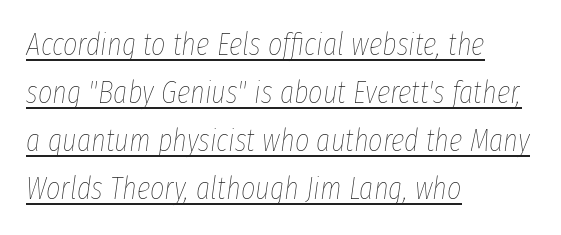
The image shows 31 px thin, condensed type, italic (leaning right); set left-aligned, normal line spacing (1.55x), normal letter spacing, underlined; low stroke contrast and a medium x-height.
